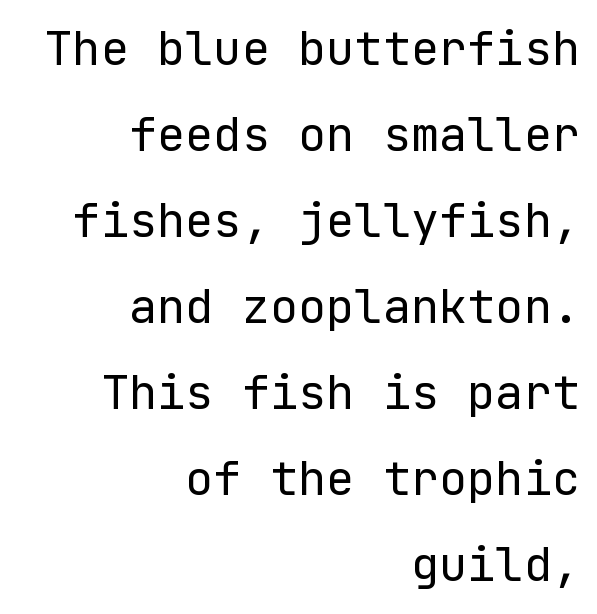
The image shows 47 px regular-weight sans-serif type, upright; set right-aligned, line spacing 1.83x, normal letter spacing, not underlined; low stroke contrast and a medium x-height.
